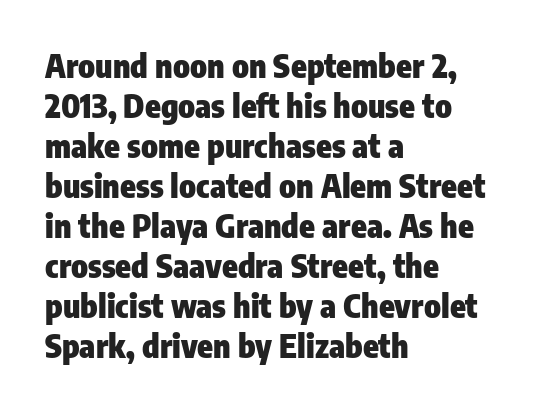
Q: Is the text bold? A: Yes.
Q: Is the text italic (slanted)? A: No, it is upright.
Q: Is the typeface a serif or a sans-serif typeface? A: Sans-serif.
Q: Is the text underlined? A: No.
Q: How is the paragraph aligned? A: Left-aligned.
Q: Is the spacing between letters normal or unusually wide? A: Normal.
Q: Is the spacing between lines tight, normal or loose? A: Normal.
Q: Width (condensed, normal, or wide)? A: Condensed.
Q: Stroke contrast? A: Low.
Q: x-height? A: Medium.
Q: Monospaced? A: No.
